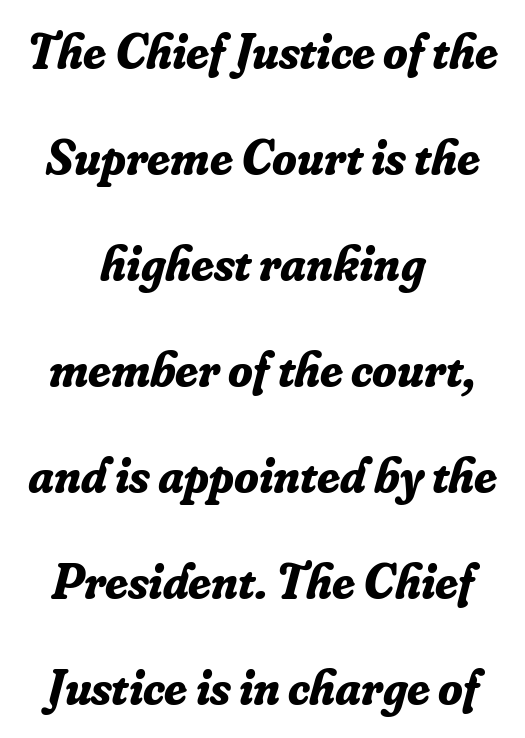
{"serif": "yes", "italic": "yes", "lean": "right", "slant_degrees": 16, "bold": "yes", "weight": "bold", "width": "normal", "stroke_contrast": "low", "x_height": "small", "monospaced": "no", "underline": "no", "align": "center", "line_spacing": "loose", "line_spacing_ratio": 2.12, "letter_spacing": "normal", "letter_spacing_em": 0.0, "glyph_px": 50}
